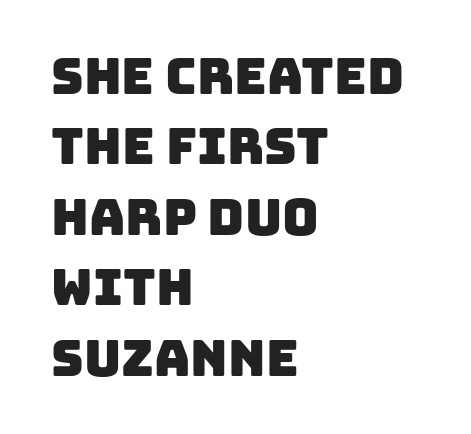
The text block is weighted toward the left margin, trailing off unevenly rightward. Font category for this specimen: sans-serif. Check under the words: just untouched page. Spacing between characters is what you'd get straight out of the box.
